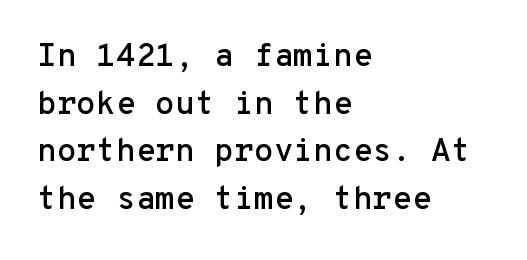
The image shows 32 px sans-serif type, upright, monospaced; set left-aligned, normal line spacing (1.49x), normal letter spacing, not underlined; low stroke contrast and a medium x-height.
